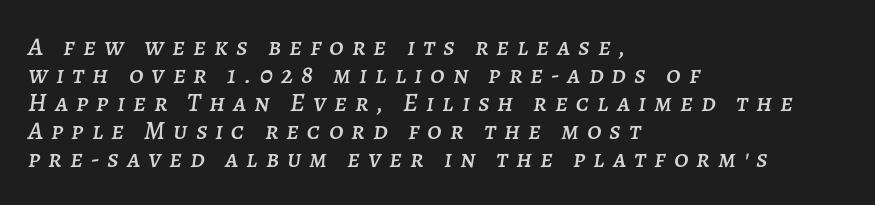
Q: Is the text italic (slanted)? A: Yes, it leans right by about 7 degrees.
Q: Is the text underlined? A: No.
Q: How is the paragraph aligned? A: Left-aligned.
Q: Is the spacing between letters normal or unusually wide? A: Unusually wide.
Q: Is the spacing between lines tight, normal or loose? A: Tight.
